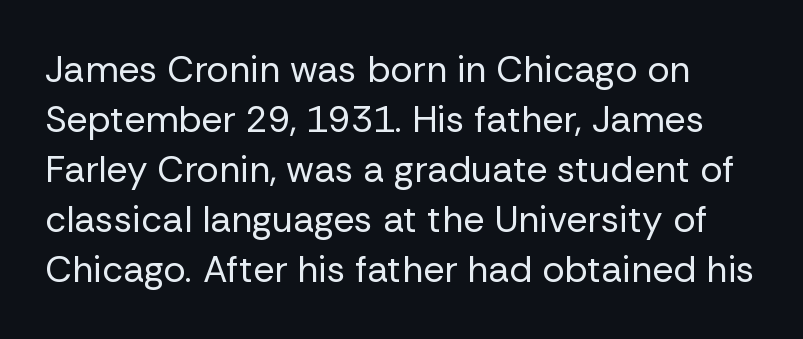
The image shows 37 px regular-weight sans-serif type, upright; set normal line spacing (1.35x), normal letter spacing, not underlined; low stroke contrast and a medium x-height.
